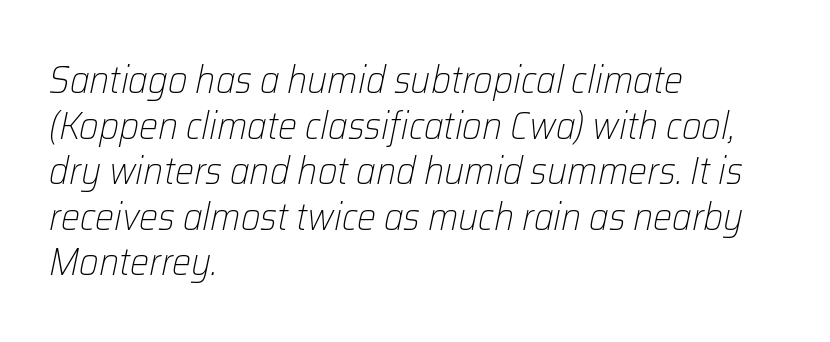
{"italic": "yes", "lean": "right", "slant_degrees": 12, "bold": "no", "weight": "light", "width": "normal", "stroke_contrast": "low", "x_height": "medium", "monospaced": "no", "underline": "no", "align": "left", "line_spacing_ratio": 1.2, "letter_spacing": "normal", "letter_spacing_em": 0.0, "glyph_px": 38}
